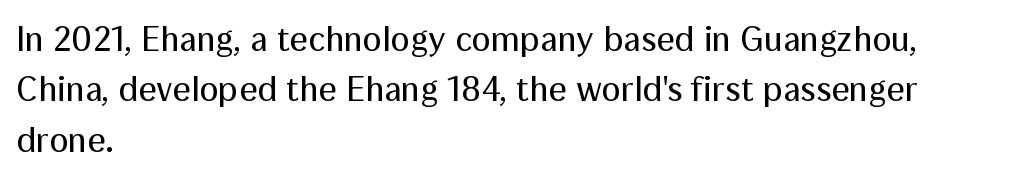
Q: Is the text bold? A: No.
Q: Is the text italic (slanted)? A: No, it is upright.
Q: Is the typeface a serif or a sans-serif typeface? A: Sans-serif.
Q: Is the text underlined? A: No.
Q: How is the paragraph aligned? A: Left-aligned.
Q: Is the spacing between letters normal or unusually wide? A: Normal.
Q: Is the spacing between lines tight, normal or loose? A: Normal.
Q: Width (condensed, normal, or wide)? A: Normal.
Q: Stroke contrast? A: Medium.
Q: x-height? A: Medium.
Q: Monospaced? A: No.
